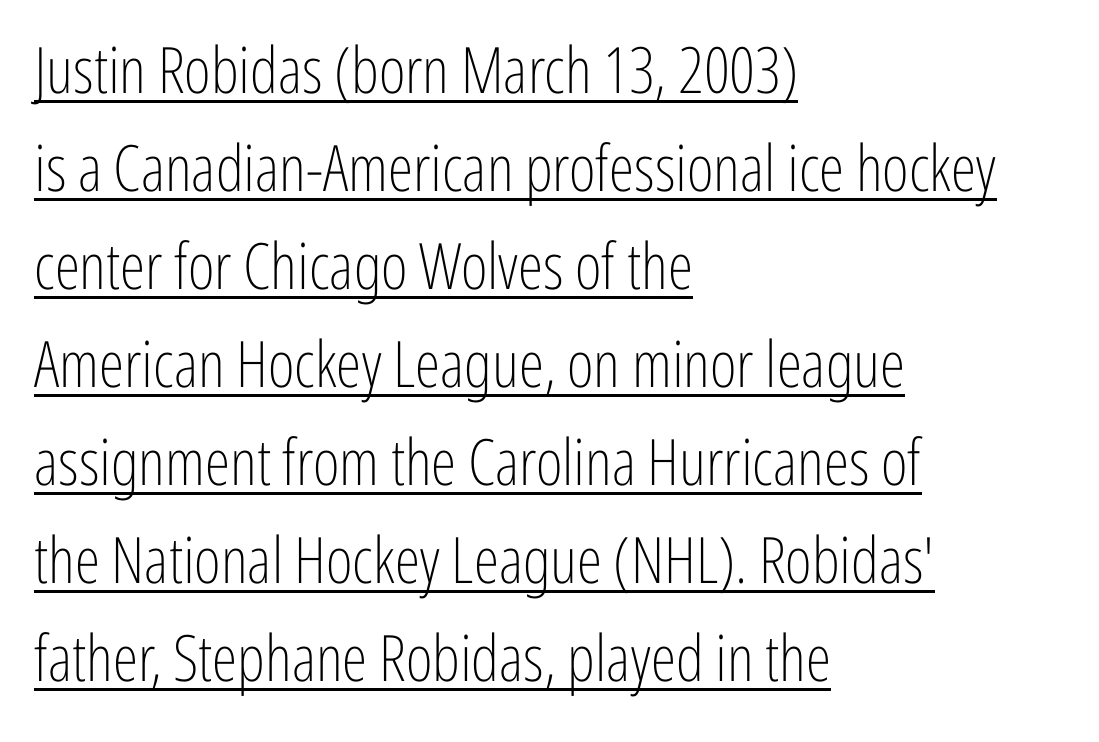
Q: Is the text bold? A: No.
Q: Is the text italic (slanted)? A: No, it is upright.
Q: Is the typeface a serif or a sans-serif typeface? A: Sans-serif.
Q: Is the text underlined? A: Yes.
Q: How is the paragraph aligned? A: Left-aligned.
Q: Is the spacing between letters normal or unusually wide? A: Normal.
Q: Is the spacing between lines tight, normal or loose? A: Normal.
Q: Width (condensed, normal, or wide)? A: Condensed.
Q: Stroke contrast? A: Low.
Q: x-height? A: Medium.
Q: Monospaced? A: No.
